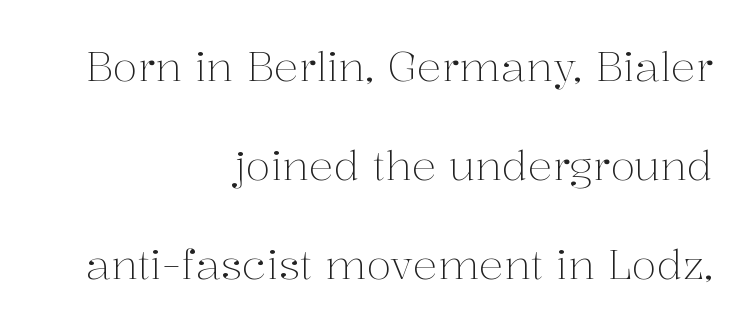
Q: Is the text bold? A: No.
Q: Is the text italic (slanted)? A: No, it is upright.
Q: Is the typeface a serif or a sans-serif typeface? A: Serif.
Q: Is the text underlined? A: No.
Q: How is the paragraph aligned? A: Right-aligned.
Q: Is the spacing between letters normal or unusually wide? A: Normal.
Q: Is the spacing between lines tight, normal or loose? A: Loose.
Q: Width (condensed, normal, or wide)? A: Normal.
Q: Stroke contrast? A: Medium.
Q: x-height? A: Medium.
Q: Monospaced? A: No.
